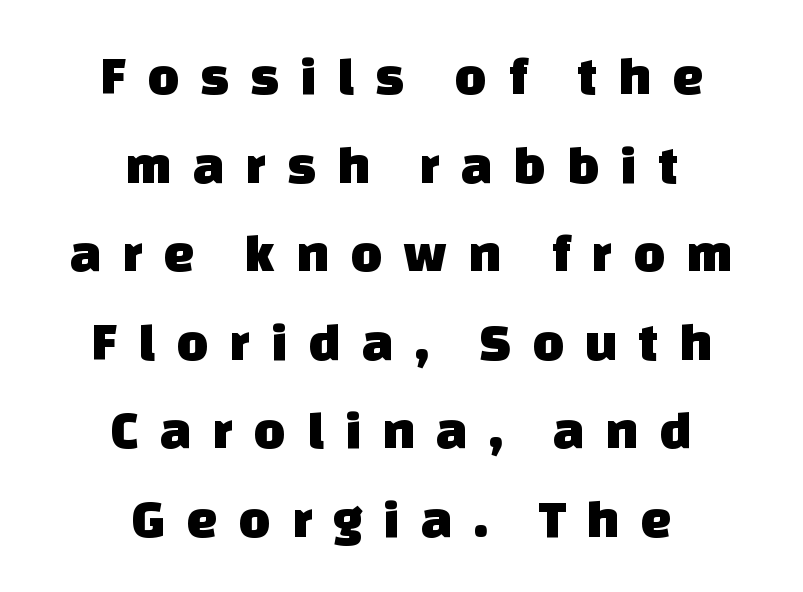
{"serif": "no", "width": "normal", "stroke_contrast": "low", "x_height": "large", "monospaced": "no", "underline": "no", "align": "center", "line_spacing": "normal", "line_spacing_ratio": 1.61, "letter_spacing": "wide", "letter_spacing_em": 0.38, "glyph_px": 55}
